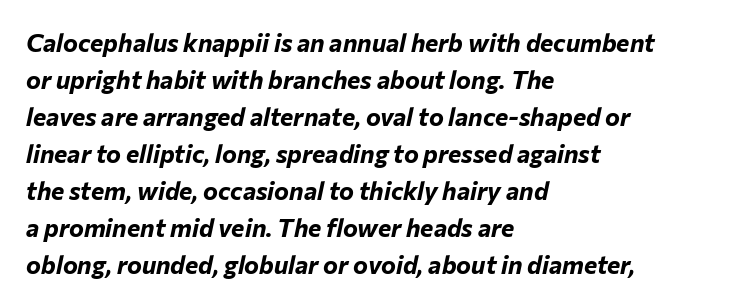
The image shows 25 px bold type, italic (leaning right); set left-aligned, normal line spacing (1.48x), normal letter spacing, not underlined.
